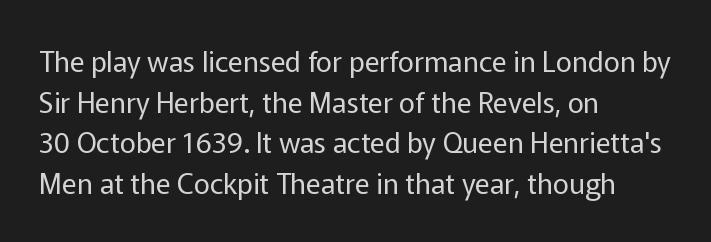
Think of a printed novel: that variable character pitch is what you see here. The strokes carry an ordinary text weight at most. Short and long lines alike share a common starting point at left. The designer went with a sans here, leaving each stem footless. The face used here is rendered with its standard letterfit. Any mark beneath the type? The region is blank.
